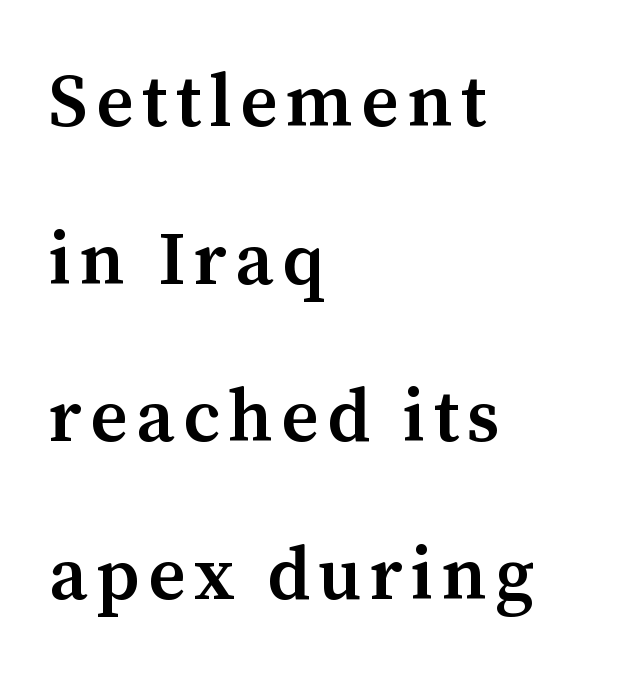
Q: Is the text bold? A: Semi-bold.
Q: Is the text italic (slanted)? A: No, it is upright.
Q: Is the typeface a serif or a sans-serif typeface? A: Serif.
Q: Is the text underlined? A: No.
Q: How is the paragraph aligned? A: Left-aligned.
Q: Is the spacing between lines tight, normal or loose? A: Loose.
Q: Width (condensed, normal, or wide)? A: Normal.
Q: Stroke contrast? A: Medium.
Q: x-height? A: Medium.
Q: Monospaced? A: No.
